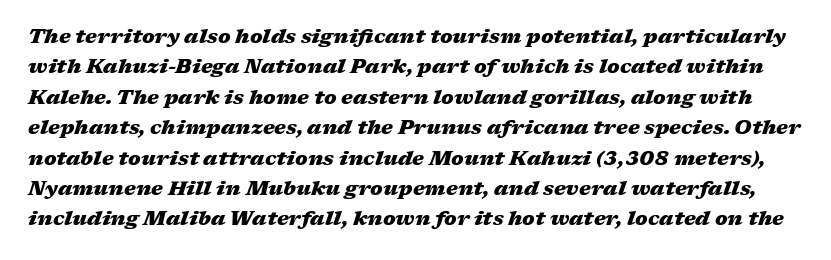
The image shows 20 px bold type, italic (leaning right); set normal line spacing (1.52x), normal letter spacing, not underlined.
